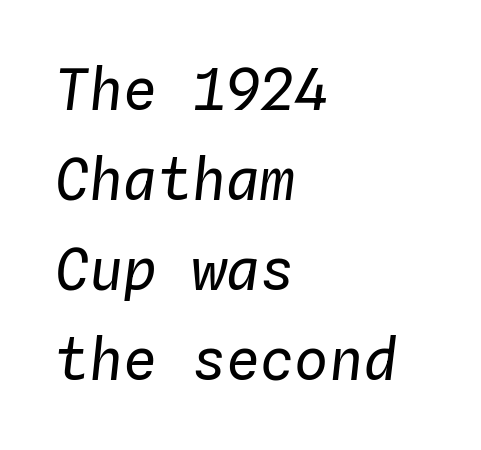
Each letter, wide or thin by design, is forced into the same width here. Look at the tracking — it's just the regular setting, nothing added. Casual observation: everything's shoved over to the left. Whoever set this chose a conventional vertical rhythm. These lines were composed using italics.
